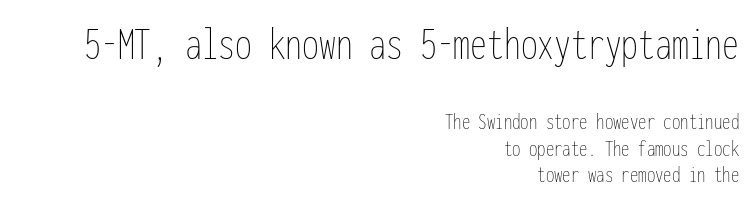
The image shows 48 px thin, condensed type, upright, monospaced; set right-aligned, tight line spacing (1.1x), normal letter spacing, not underlined; the first (top) block is 2.0x larger; low stroke contrast and a medium x-height.
